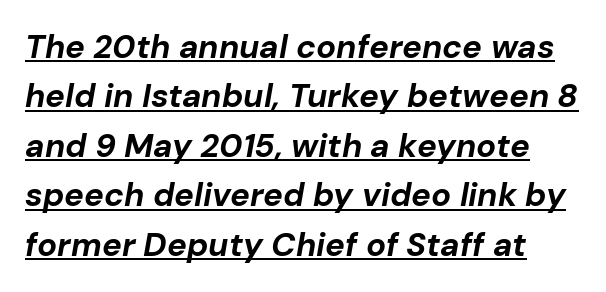
{"italic": "yes", "lean": "right", "slant_degrees": 10, "bold": "yes", "weight": "bold", "width": "normal", "stroke_contrast": "low", "x_height": "medium", "monospaced": "no", "underline": "yes", "line_spacing": "normal", "line_spacing_ratio": 1.5, "letter_spacing": "normal", "letter_spacing_em": 0.0, "glyph_px": 33}
